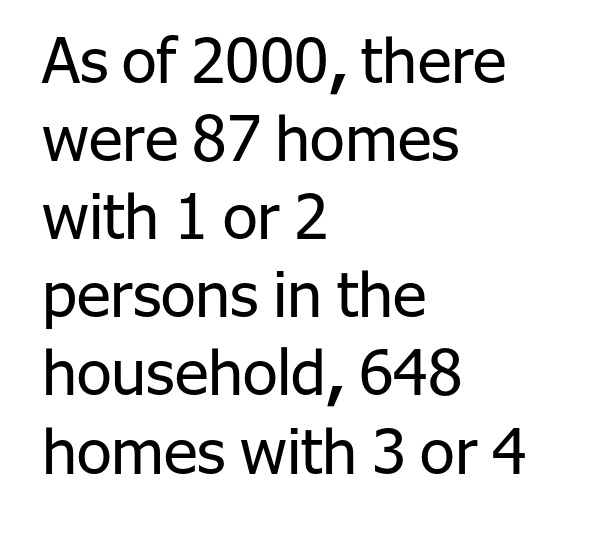
One-word summary of the alignment: left. You could call the tracking neutral — neither tight nor loose. Italic? Not at all — the glyphs are vertical. Spacing verdict: proportional, widths tailored to each character. Typographically, this falls in the sans-serif category.
